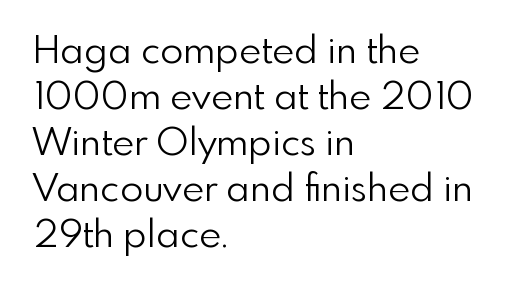
{"serif": "no", "italic": "no", "bold": "no", "weight": "light", "width": "normal", "stroke_contrast": "low", "x_height": "small", "monospaced": "no", "underline": "no", "align": "left", "line_spacing_ratio": 1.21, "letter_spacing": "normal", "letter_spacing_em": 0.0, "glyph_px": 38}
